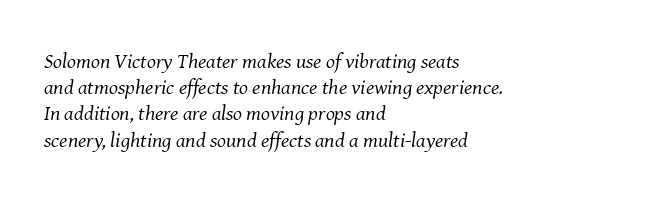
{"italic": "yes", "lean": "right", "slant_degrees": 8, "bold": "no", "underline": "no", "align": "left", "line_spacing": "normal", "line_spacing_ratio": 1.25, "letter_spacing": "normal", "letter_spacing_em": 0.0, "glyph_px": 21}
